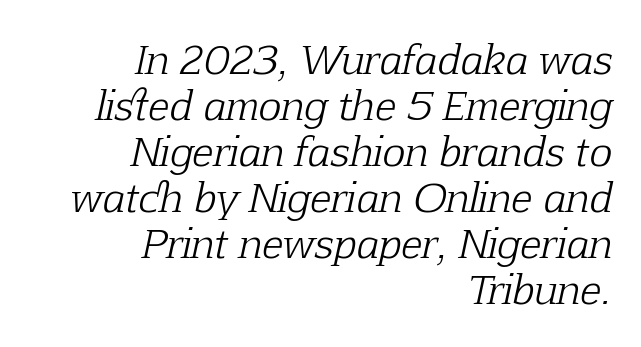
The image shows 39 px light serif type, italic (leaning right); set right-aligned, line spacing 1.18x, normal letter spacing, not underlined; low stroke contrast and a medium x-height.
